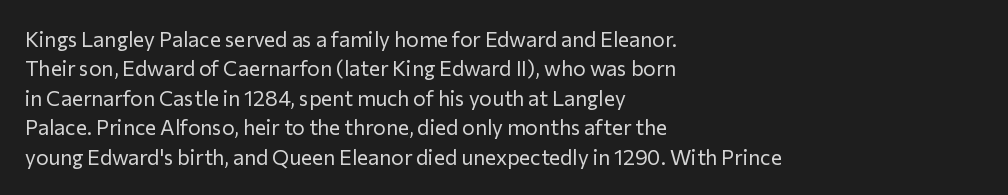
A clean baseline with only descenders dipping below it. If you drew a line through each stem, it would be perfectly vertical. Honestly, the row spacing looks completely unremarkable. Is this a heavy cut? Hardly; it is regular or lighter.
